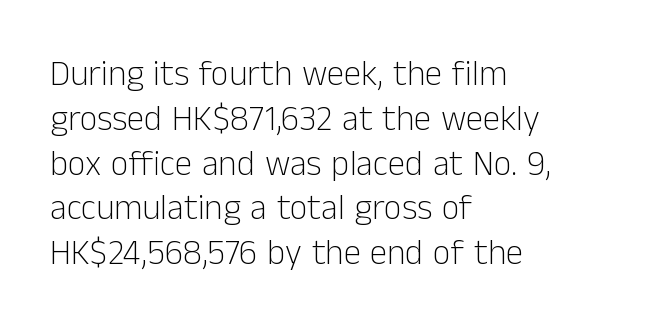
Honestly, there is no underline to notice here at all. This reads as an unemphasized weight, regular at the heaviest. Quick note: not italic, upright. A typesetter would call this proportional, since set widths differ per character.
